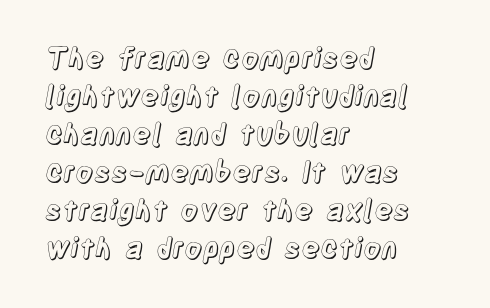
Q: Is the text italic (slanted)? A: Yes.
Q: Is the text underlined? A: No.
Q: How is the paragraph aligned? A: Left-aligned.
Q: Is the spacing between letters normal or unusually wide? A: Normal.
Q: Is the spacing between lines tight, normal or loose? A: Normal.
Q: Width (condensed, normal, or wide)? A: Condensed.
Q: x-height? A: Large.
Q: Monospaced? A: No.
